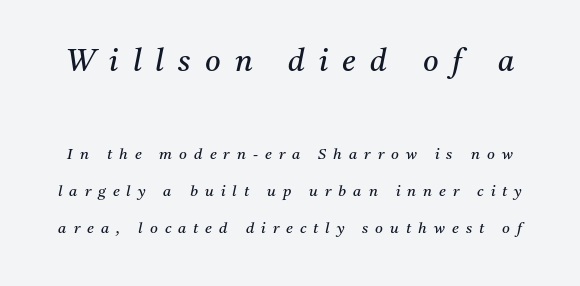
Decoration check: the copy has no underline. Inter-character spacing is expanded well beyond the font's built-in metrics. This block would shrink considerably if given ordinary leading; it's expanded now. Note: serifs present on the glyphs.
